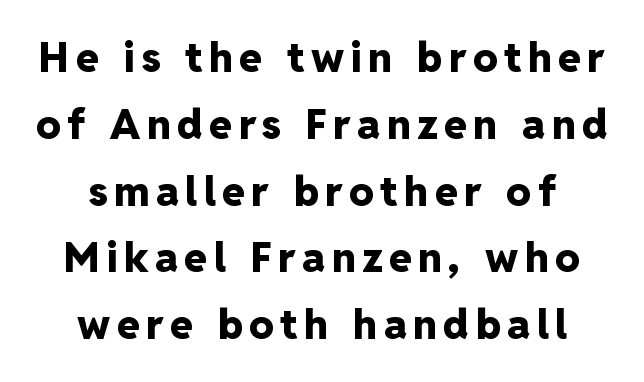
Q: Is the text bold? A: Yes.
Q: Is the text italic (slanted)? A: No, it is upright.
Q: Is the typeface a serif or a sans-serif typeface? A: Sans-serif.
Q: Is the text underlined? A: No.
Q: How is the paragraph aligned? A: Centered.
Q: Is the spacing between lines tight, normal or loose? A: Normal.
Q: Width (condensed, normal, or wide)? A: Normal.
Q: Stroke contrast? A: Low.
Q: x-height? A: Medium.
Q: Monospaced? A: No.
